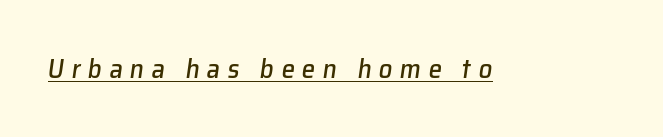
Q: Is the text italic (slanted)? A: Yes, it leans right by about 8 degrees.
Q: Is the text underlined? A: Yes.
Q: Is the spacing between letters normal or unusually wide? A: Unusually wide.
